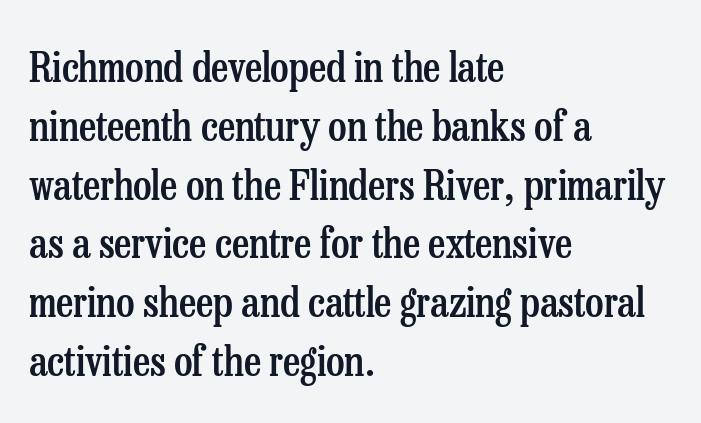
{"serif": "yes", "italic": "no", "bold": "semi", "weight": "semibold", "width": "condensed", "stroke_contrast": "low", "x_height": "medium", "monospaced": "no", "underline": "no", "align": "left", "line_spacing": "normal", "line_spacing_ratio": 1.4, "letter_spacing": "normal", "letter_spacing_em": 0.0, "glyph_px": 42}
